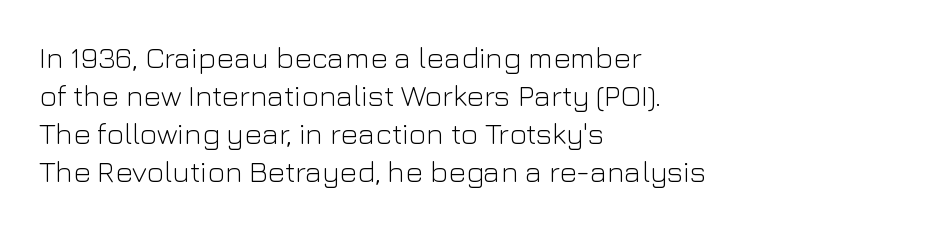
A clean baseline with only descenders dipping below it. A typesetter would mark this as roman, not italic. Looks like regular typesetting: each glyph gets only the width it needs. Compared with typical paragraphs, the rows here are spaced about the same. The passage shown is typeset with a sans-serif family.
